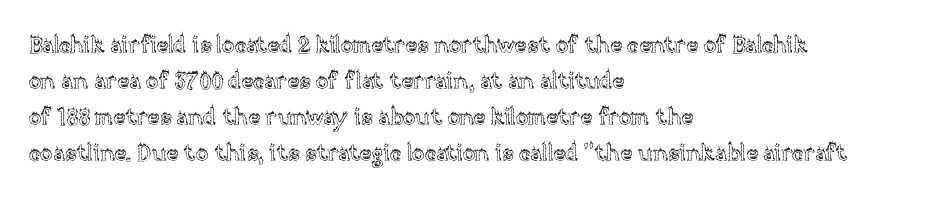
Regular leading. Check under the words: just untouched page. The type is set solid horizontally, with unmodified tracking. The paragraph has a hard left edge and a soft right edge.
